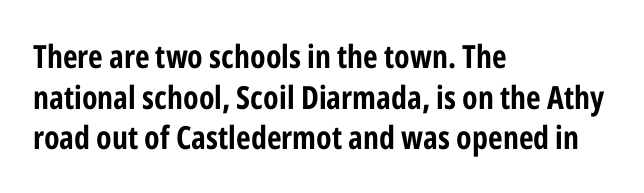
The image shows 32 px bold, condensed sans-serif type, upright; set left-aligned, normal line spacing (1.27x), normal letter spacing, not underlined; low stroke contrast and a medium x-height.
